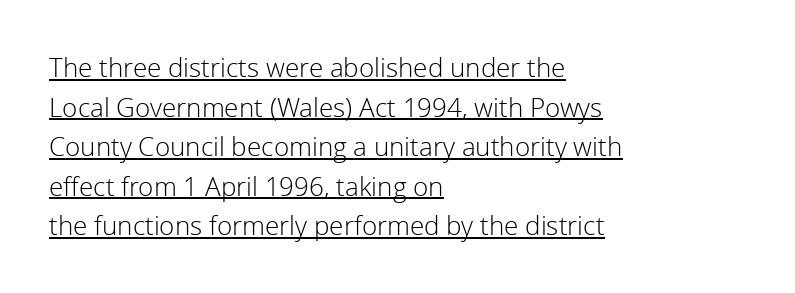
The image shows 26 px text type, upright; set left-aligned, normal line spacing (1.52x), normal letter spacing, underlined.
